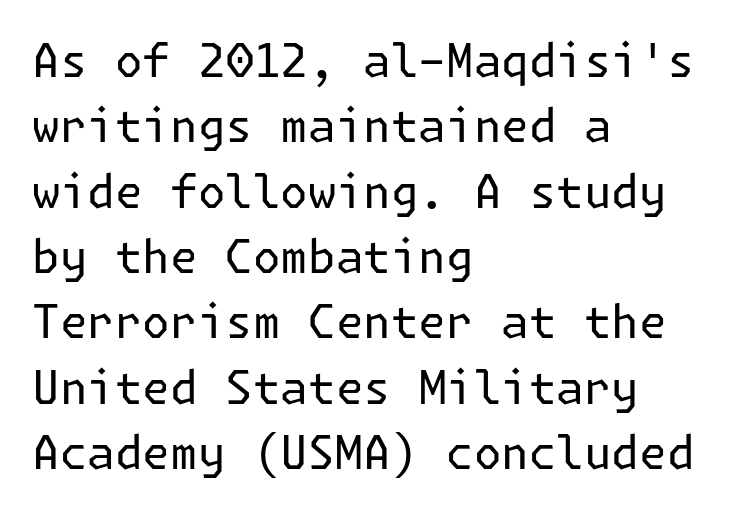
Q: Is the text bold? A: No.
Q: Is the text italic (slanted)? A: No, it is upright.
Q: Is the typeface a serif or a sans-serif typeface? A: Sans-serif.
Q: Is the text underlined? A: No.
Q: How is the paragraph aligned? A: Left-aligned.
Q: Is the spacing between letters normal or unusually wide? A: Normal.
Q: Is the spacing between lines tight, normal or loose? A: Normal.
Q: Width (condensed, normal, or wide)? A: Normal.
Q: Stroke contrast? A: Low.
Q: x-height? A: Medium.
